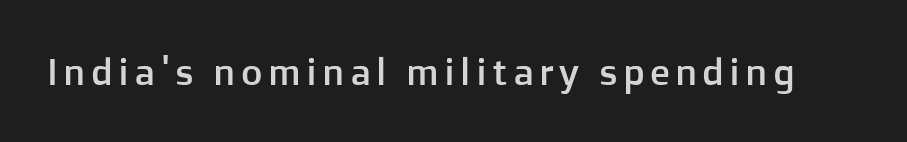
Q: Is the text italic (slanted)? A: No, it is upright.
Q: Is the typeface a serif or a sans-serif typeface? A: Sans-serif.
Q: Is the text underlined? A: No.
Q: Width (condensed, normal, or wide)? A: Normal.
Q: Stroke contrast? A: Low.
Q: x-height? A: Medium.
Q: Monospaced? A: No.
